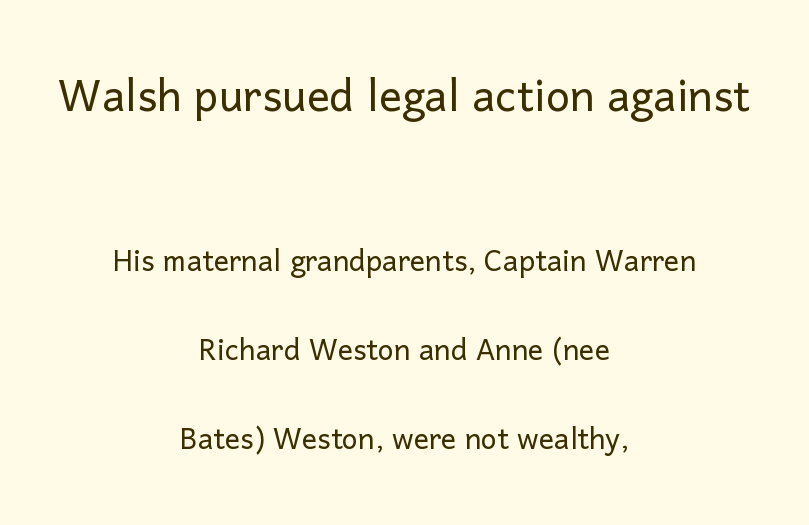
Varying glyph widths throughout — classic text-font behaviour. This is the regular roman posture of the typeface. These glyphs show unthickened strokes, regular width or finer. Serifs: no, the terminals of the letterforms are clean. Rows of type keep a wide berth in the vertical direction. Which chunk is bigger? The first one — the top block dwarfs the bottom.
